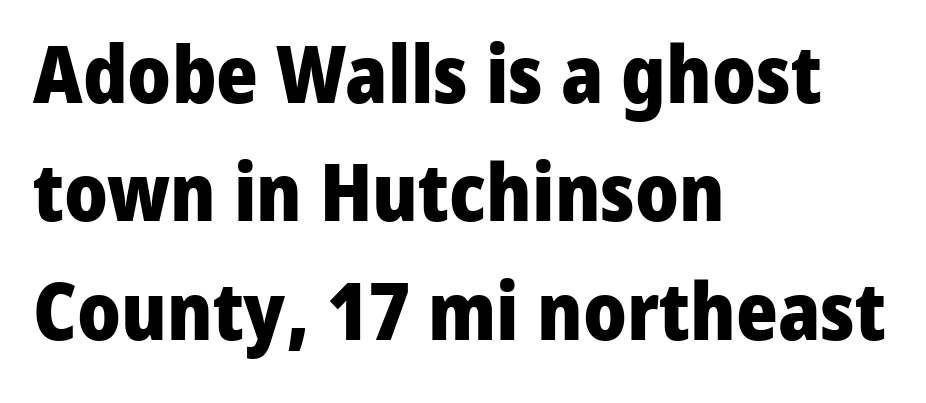
The image shows 80 px heavy sans-serif type, upright; set left-aligned, normal line spacing (1.48x), normal letter spacing, not underlined; low stroke contrast and a medium x-height.
